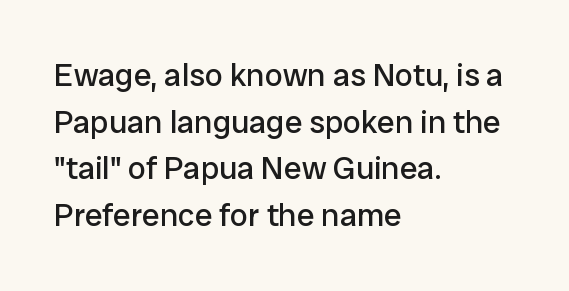
Q: Is the text bold? A: No.
Q: Is the text italic (slanted)? A: No, it is upright.
Q: Is the typeface a serif or a sans-serif typeface? A: Sans-serif.
Q: Is the text underlined? A: No.
Q: How is the paragraph aligned? A: Left-aligned.
Q: Is the spacing between letters normal or unusually wide? A: Normal.
Q: Is the spacing between lines tight, normal or loose? A: Normal.
Q: Width (condensed, normal, or wide)? A: Normal.
Q: Stroke contrast? A: Low.
Q: x-height? A: Medium.
Q: Monospaced? A: No.
